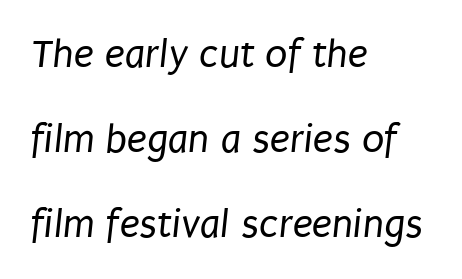
{"serif": "no", "bold": "no", "weight": "regular", "width": "condensed", "stroke_contrast": "low", "x_height": "large", "monospaced": "no", "underline": "no", "align": "left", "line_spacing": "loose", "line_spacing_ratio": 2.07, "letter_spacing": "normal", "letter_spacing_em": 0.0, "glyph_px": 41}
